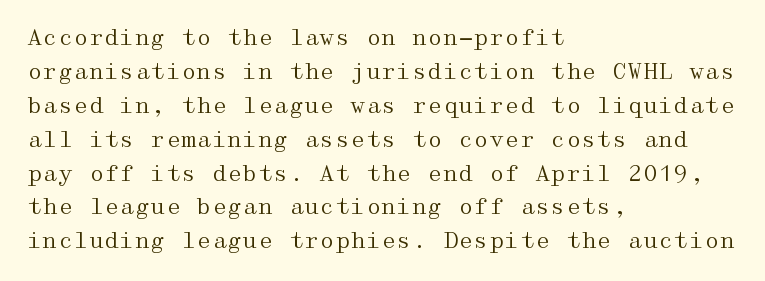
{"italic": "no", "bold": "no", "underline": "no", "align": "left", "line_spacing": "normal", "line_spacing_ratio": 1.54, "letter_spacing": "normal", "letter_spacing_em": 0.0, "glyph_px": 22}
